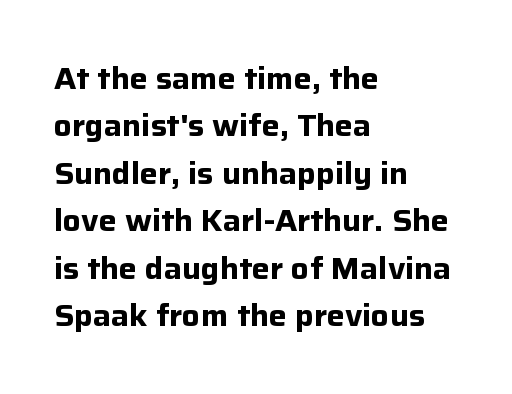
The image shows 30 px bold sans-serif type, upright; set left-aligned, normal line spacing (1.58x), normal letter spacing, not underlined; low stroke contrast and a medium x-height.
